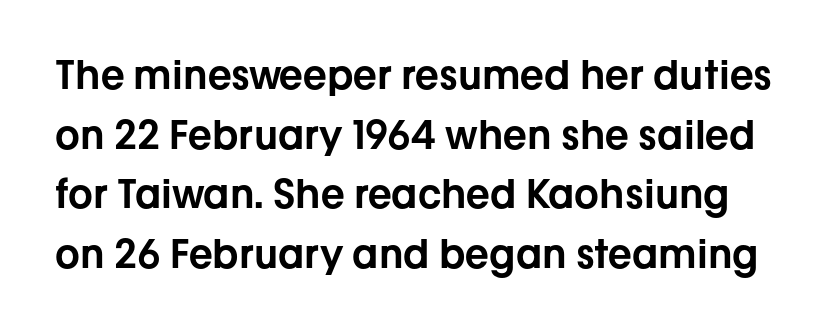
{"serif": "no", "italic": "no", "width": "normal", "stroke_contrast": "low", "x_height": "medium", "monospaced": "no", "underline": "no", "line_spacing": "normal", "line_spacing_ratio": 1.53, "letter_spacing": "normal", "letter_spacing_em": 0.0, "glyph_px": 39}
